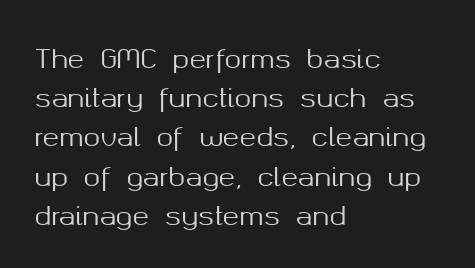
{"italic": "no", "underline": "no", "align": "left", "line_spacing": "normal", "line_spacing_ratio": 1.57, "letter_spacing": "normal", "letter_spacing_em": 0.0, "glyph_px": 25}
